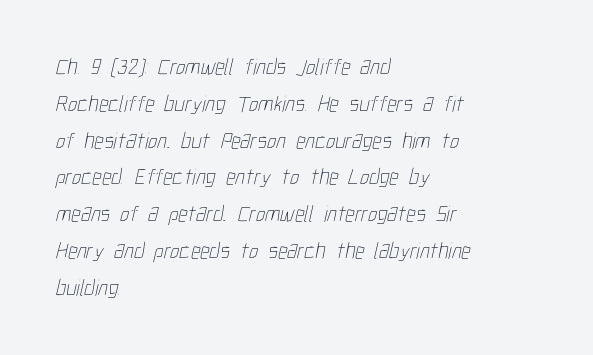
Q: Is the text bold? A: No.
Q: Is the text underlined? A: No.
Q: How is the paragraph aligned? A: Left-aligned.
Q: Is the spacing between letters normal or unusually wide? A: Normal.
Q: Is the spacing between lines tight, normal or loose? A: Normal.
